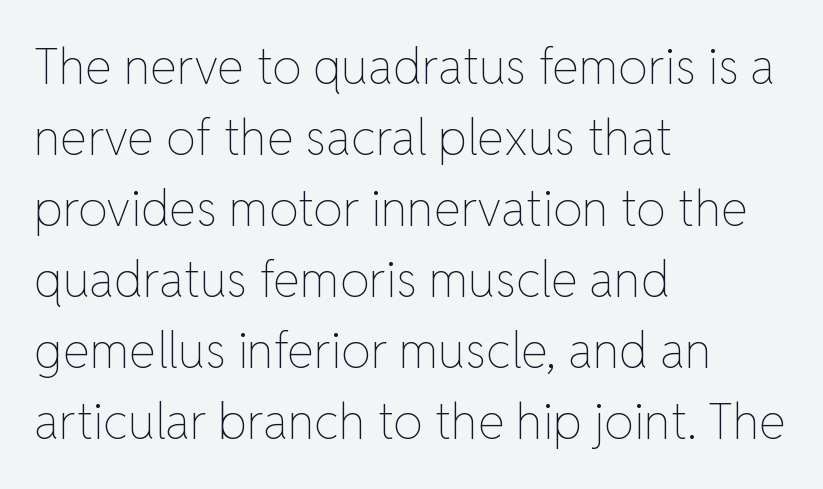
The image shows 49 px thin type, upright; set left-aligned, normal line spacing (1.45x), normal letter spacing, not underlined; low stroke contrast and a medium x-height.
